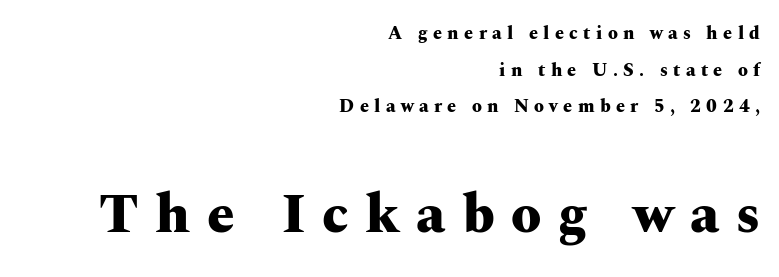
I'd describe the lettering as bold — thick and assertive. The typeface chosen for these lines features serifs. The paragraph shown leans on its right margin. In terms of leading, this rendering errs on the spacious side.
